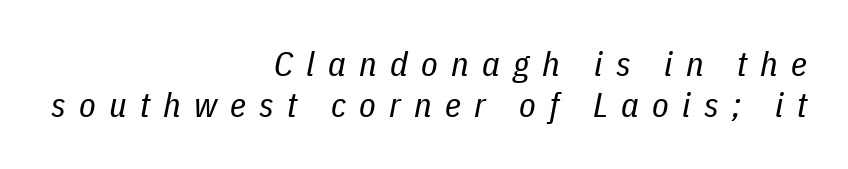
{"italic": "yes", "lean": "right", "slant_degrees": 11, "bold": "no", "weight": "regular", "width": "condensed", "stroke_contrast": "low", "x_height": "medium", "monospaced": "no", "underline": "no", "align": "right", "line_spacing_ratio": 1.22, "letter_spacing": "wide", "letter_spacing_em": 0.39, "glyph_px": 34}
